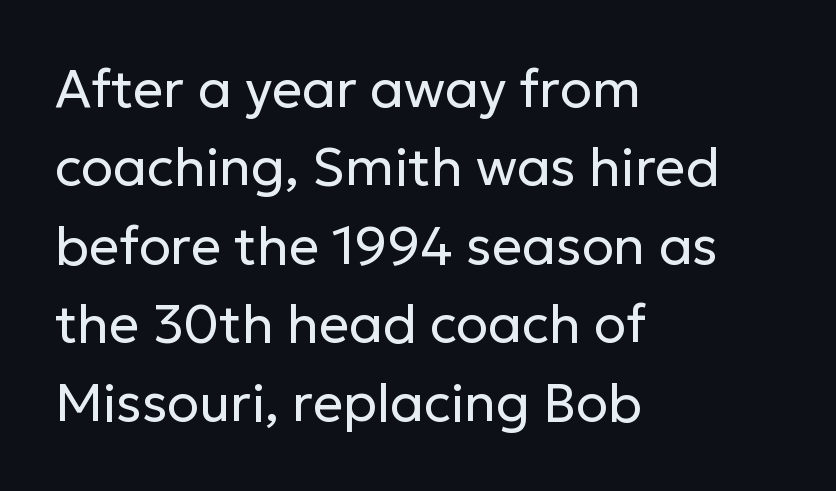
The baseline area is clear. No italicization has been applied; the sample stays upright. This is sans-serif lettering, the kind often seen on screens and signage. The lines sit at an ordinary, default distance from one another. Observe the ordinary spacing: letters are neighbours, not strangers.
